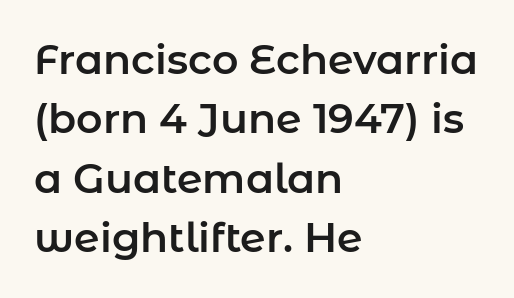
The image shows 41 px sans-serif type, upright; set left-aligned, normal line spacing (1.45x), normal letter spacing, not underlined; low stroke contrast and a medium x-height.
